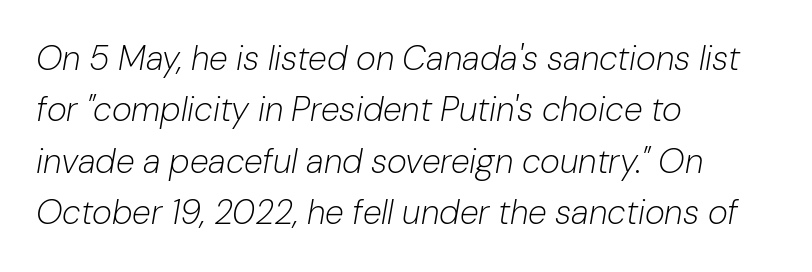
Q: Is the text bold? A: No.
Q: Is the text italic (slanted)? A: Yes, it leans right by about 10 degrees.
Q: Is the text underlined? A: No.
Q: How is the paragraph aligned? A: Left-aligned.
Q: Is the spacing between letters normal or unusually wide? A: Normal.
Q: Is the spacing between lines tight, normal or loose? A: Normal.
Q: Width (condensed, normal, or wide)? A: Normal.
Q: Stroke contrast? A: Low.
Q: x-height? A: Medium.
Q: Monospaced? A: No.
